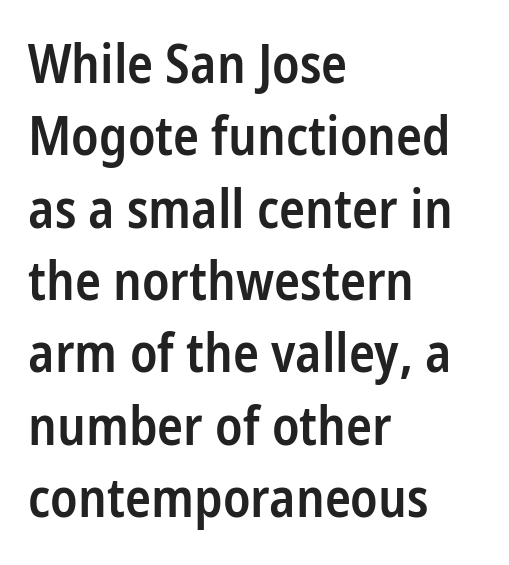
Q: Is the text bold? A: Semi-bold.
Q: Is the text italic (slanted)? A: No, it is upright.
Q: Is the typeface a serif or a sans-serif typeface? A: Sans-serif.
Q: Is the text underlined? A: No.
Q: How is the paragraph aligned? A: Left-aligned.
Q: Is the spacing between letters normal or unusually wide? A: Normal.
Q: Is the spacing between lines tight, normal or loose? A: Normal.
Q: Width (condensed, normal, or wide)? A: Condensed.
Q: Stroke contrast? A: Low.
Q: x-height? A: Medium.
Q: Monospaced? A: No.
